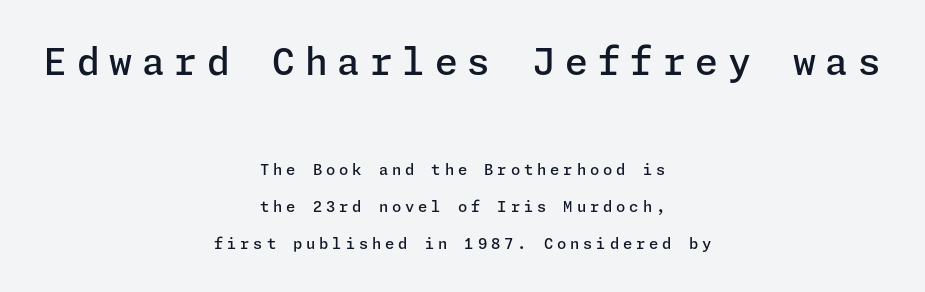
The image shows 37 px semibold sans-serif type, upright; set centered, loose line spacing (2.45x), unusually wide letter spacing (+0.26 em), not underlined; the first (top) block is 2.47x larger; low stroke contrast and a medium x-height.
